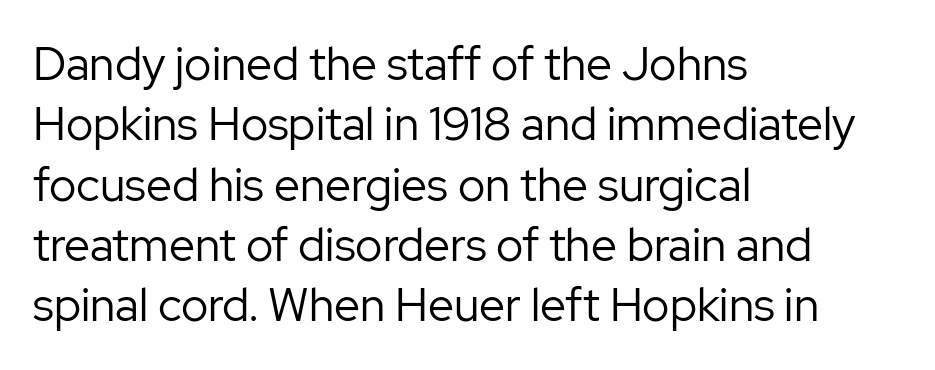
{"serif": "no", "italic": "no", "bold": "no", "weight": "regular", "width": "normal", "stroke_contrast": "low", "x_height": "medium", "monospaced": "no", "underline": "no", "align": "left", "line_spacing": "normal", "line_spacing_ratio": 1.31, "letter_spacing": "normal", "letter_spacing_em": 0.0, "glyph_px": 46}
